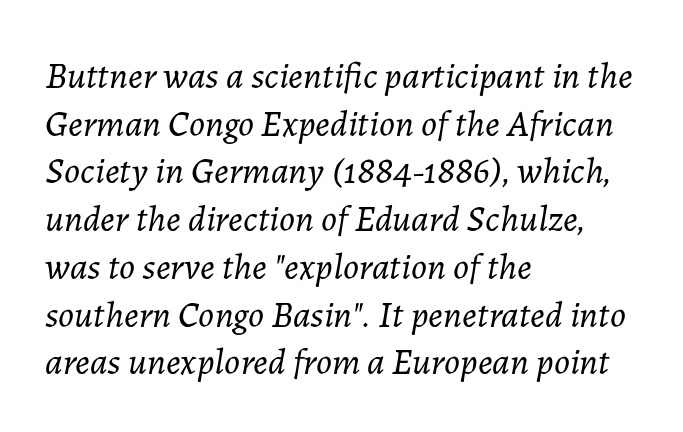
The image shows 37 px light type, italic (leaning right); set left-aligned, normal line spacing (1.29x), normal letter spacing, not underlined; low stroke contrast and a medium x-height.
